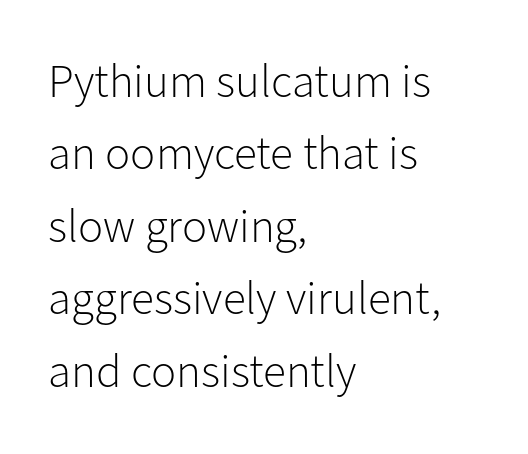
The image shows 47 px light sans-serif type, upright; set left-aligned, normal line spacing (1.54x), normal letter spacing, not underlined; low stroke contrast and a medium x-height.
